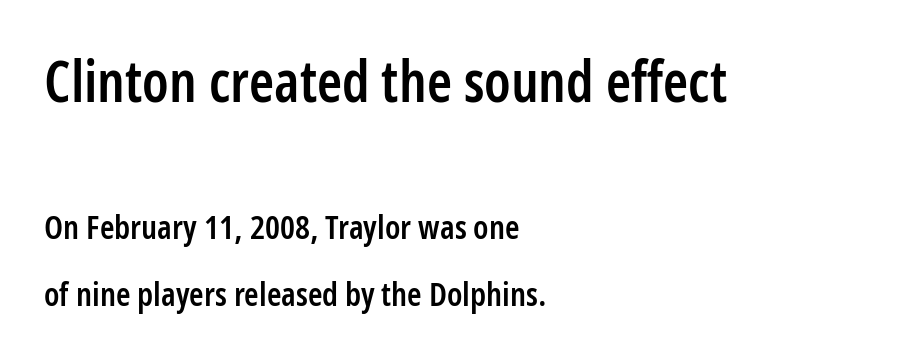
These lines were composed using upright roman letters. The passage shown has conventional tracking throughout. This block would shrink considerably if given ordinary leading; it's expanded now. Type style note: lacks serifs. Varying glyph widths throughout — classic text-font behaviour.
